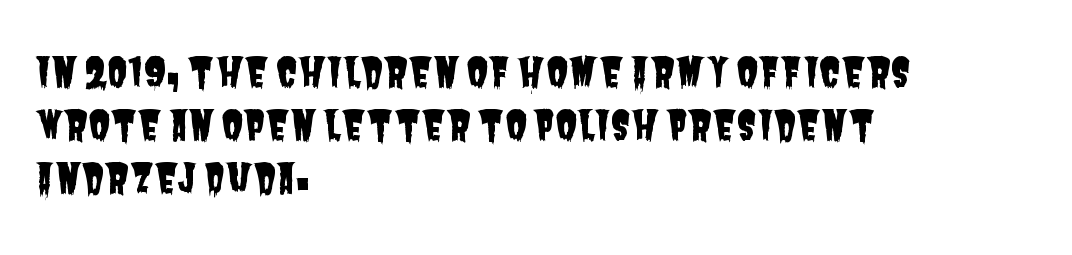
{"serif": "no", "width": "condensed", "stroke_contrast": "low", "x_height": "large", "monospaced": "no", "underline": "no", "align": "left", "line_spacing": "normal", "line_spacing_ratio": 1.33, "letter_spacing": "normal", "letter_spacing_em": 0.0, "glyph_px": 40}
